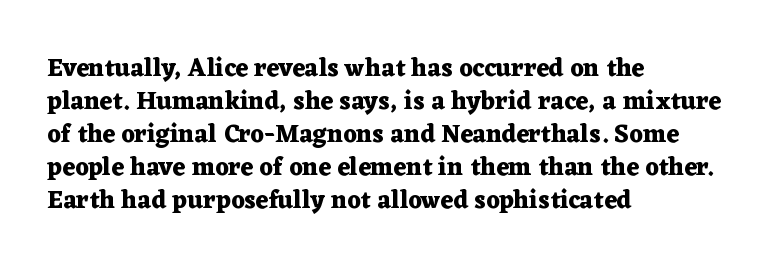
{"italic": "no", "bold": "yes", "underline": "no", "align": "left", "line_spacing": "normal", "line_spacing_ratio": 1.32, "letter_spacing": "normal", "letter_spacing_em": 0.0, "glyph_px": 25}
